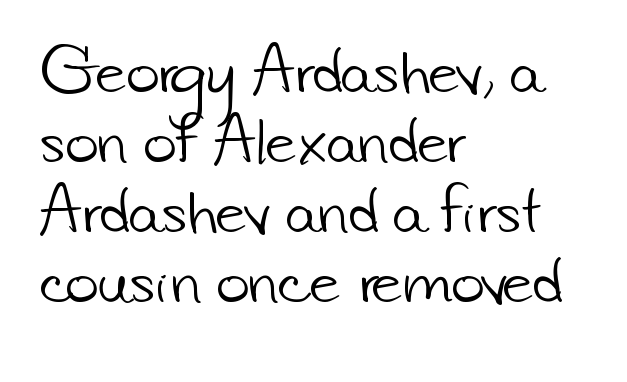
Q: Is the text bold? A: No.
Q: Is the typeface a serif or a sans-serif typeface? A: Sans-serif.
Q: Is the text underlined? A: No.
Q: How is the paragraph aligned? A: Left-aligned.
Q: Is the spacing between letters normal or unusually wide? A: Normal.
Q: Width (condensed, normal, or wide)? A: Normal.
Q: Stroke contrast? A: Low.
Q: x-height? A: Small.
Q: Monospaced? A: No.
